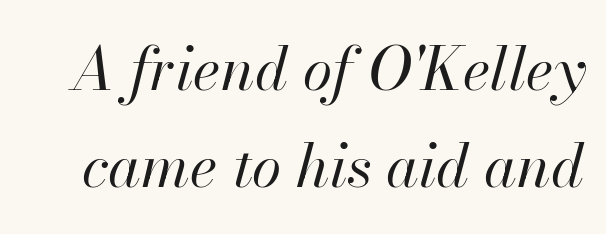
These lines are rendered in a variable-pitch font. The tracking reads as untouched default to a designer's eye. Bold? No — there's no thickening of the strokes. The space directly below the letters is spotless. It's the slanting kind of type. Summary of vertical rhythm: regular, with standard interline spacing.
